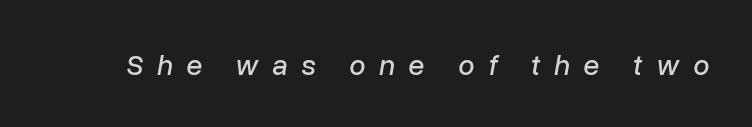
Someone cranked the tracking dial way up on this one. The baseline area is clear. Notice how the stems are inclined rather than vertical — that's the hallmark of italics. The letters advance in unequal steps, a hallmark of proportional type.
